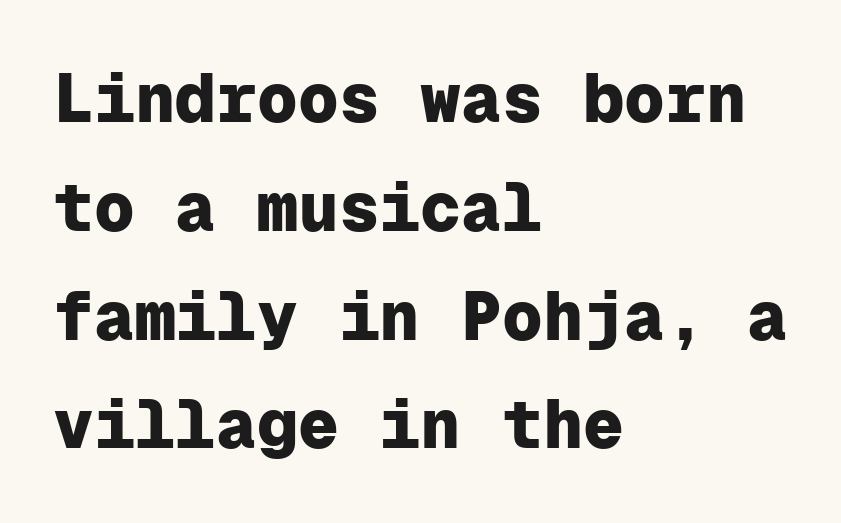
These lines were composed using upright roman letters. The characters look thick and weighty, a clear bold. Reading down the column, the eye jumps a familiar distance to each next line. Letterform terminals end flat and unadorned throughout the passage.
